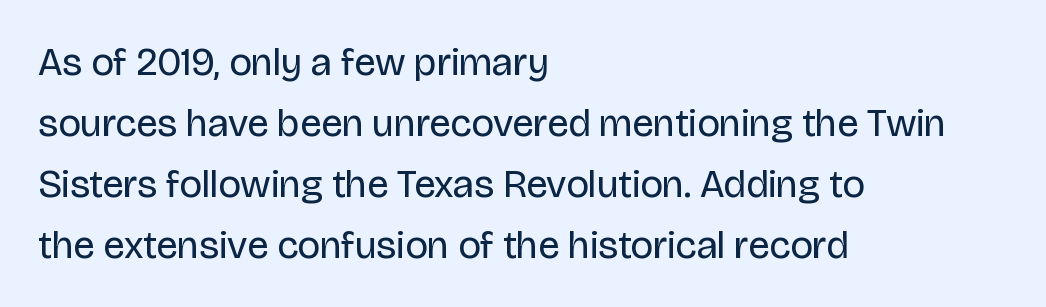
The type is set solid horizontally, with unmodified tracking. The space directly below the letters is spotless. This rendering uses left alignment, leaving the right contour irregular. Line spacing here is normal.
